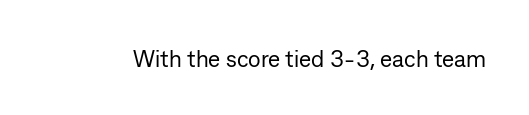
Q: Is the text bold? A: No.
Q: Is the text italic (slanted)? A: No, it is upright.
Q: Is the text underlined? A: No.
Q: Is the spacing between letters normal or unusually wide? A: Normal.
